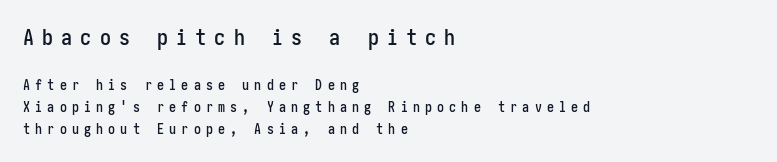
{"italic": "no", "underline": "no", "align": "left", "line_spacing": "normal", "line_spacing_ratio": 1.59, "letter_spacing": "wide", "letter_spacing_em": 0.37, "larger_block": "first", "size_ratio": 1.57, "glyph_px": 22}
